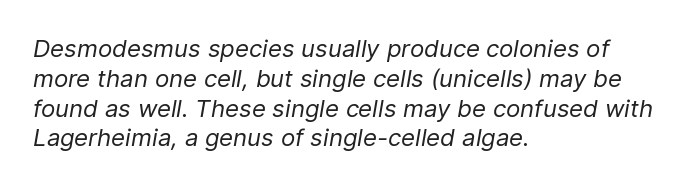
{"italic": "yes", "lean": "right", "slant_degrees": 9, "bold": "no", "underline": "no", "align": "left", "line_spacing_ratio": 1.24, "letter_spacing": "normal", "letter_spacing_em": 0.0, "glyph_px": 24}
